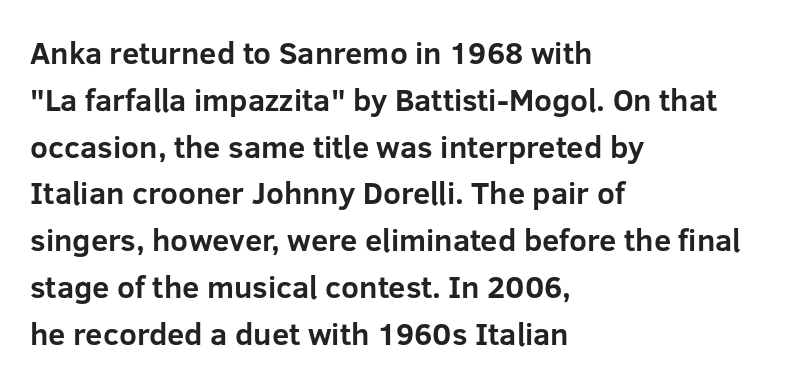
Q: Is the text bold? A: Yes.
Q: Is the text italic (slanted)? A: No, it is upright.
Q: Is the typeface a serif or a sans-serif typeface? A: Sans-serif.
Q: Is the text underlined? A: No.
Q: How is the paragraph aligned? A: Left-aligned.
Q: Is the spacing between letters normal or unusually wide? A: Normal.
Q: Is the spacing between lines tight, normal or loose? A: Normal.
Q: Width (condensed, normal, or wide)? A: Normal.
Q: Stroke contrast? A: Low.
Q: x-height? A: Medium.
Q: Monospaced? A: No.
